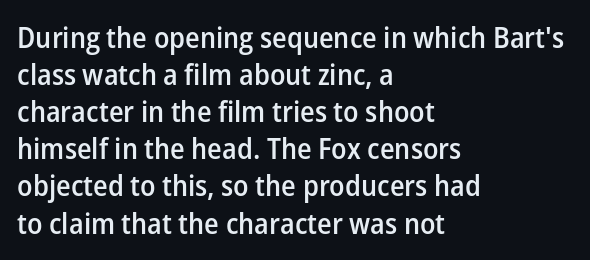
The image shows 29 px semibold sans-serif type, upright; set left-aligned, normal line spacing (1.28x), normal letter spacing, not underlined; low stroke contrast and a medium x-height.
